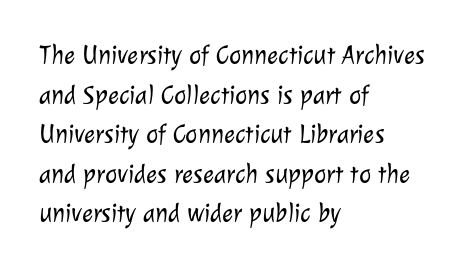
Q: Is the text bold? A: No.
Q: Is the text underlined? A: No.
Q: How is the paragraph aligned? A: Left-aligned.
Q: Is the spacing between letters normal or unusually wide? A: Normal.
Q: Is the spacing between lines tight, normal or loose? A: Normal.
